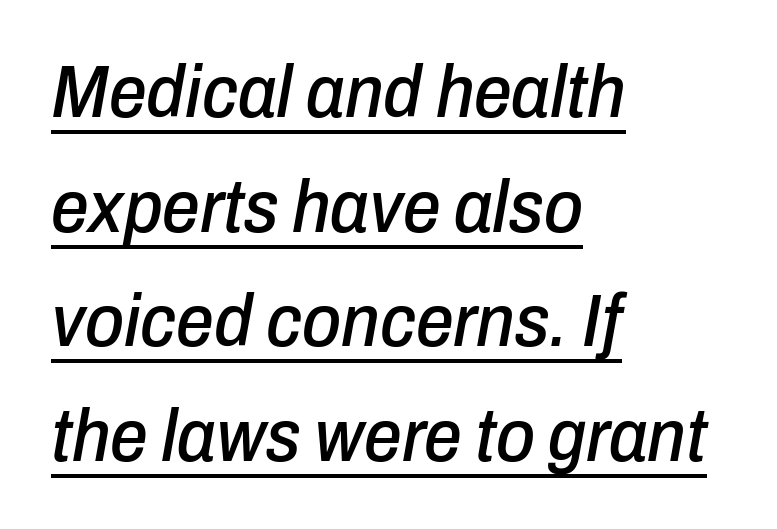
The image shows 75 px condensed type, italic (leaning right); set left-aligned, normal line spacing (1.53x), normal letter spacing, underlined; low stroke contrast and a medium x-height.
